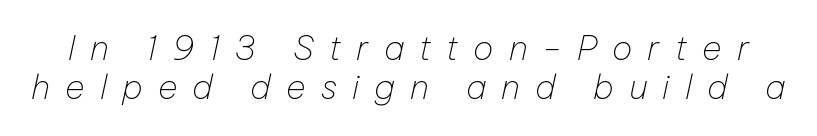
The image shows 34 px thin type, italic (leaning right); set line spacing 1.16x, unusually wide letter spacing (+0.44 em), not underlined; low stroke contrast and a medium x-height.
